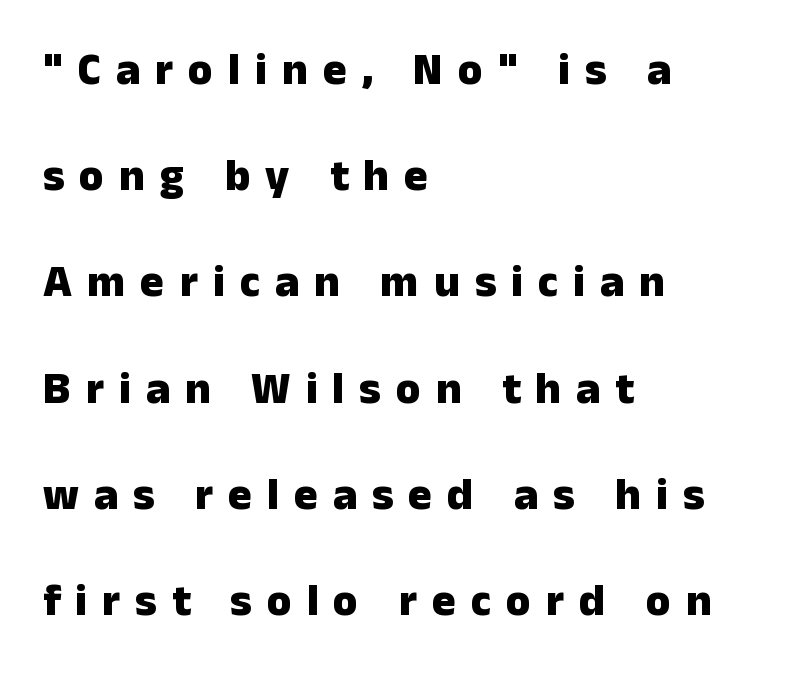
{"serif": "no", "italic": "no", "bold": "yes", "weight": "heavy", "width": "normal", "stroke_contrast": "low", "x_height": "medium", "monospaced": "no", "underline": "no", "align": "left", "line_spacing": "loose", "line_spacing_ratio": 2.36, "letter_spacing": "wide", "letter_spacing_em": 0.33, "glyph_px": 45}
